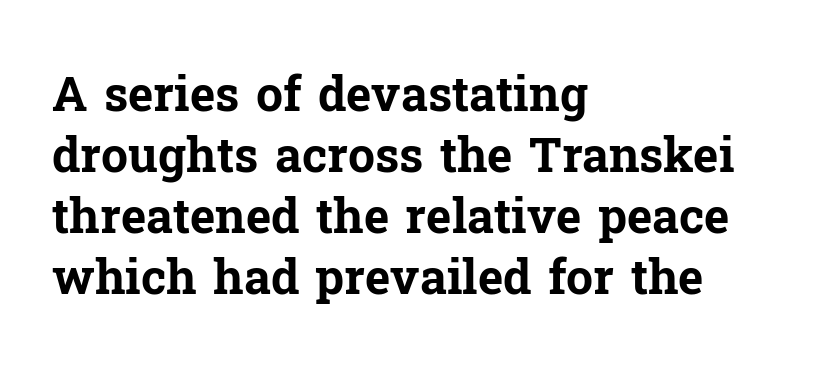
{"serif": "yes", "italic": "no", "bold": "yes", "weight": "bold", "width": "normal", "stroke_contrast": "low", "x_height": "medium", "monospaced": "no", "underline": "no", "align": "left", "line_spacing": "normal", "line_spacing_ratio": 1.27, "letter_spacing": "normal", "letter_spacing_em": 0.0, "glyph_px": 48}
